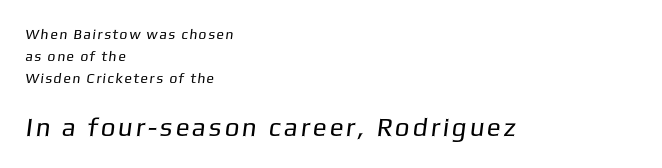
The image shows 26 px text type; set left-aligned, normal line spacing (1.56x), not underlined; the second (bottom) block is 1.86x larger.
